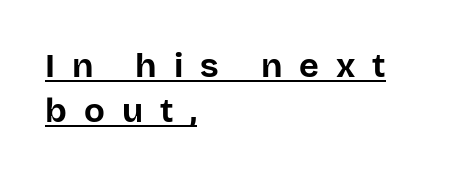
Classification — sans serif. The specimen reads as upright at a glance. Emphasis by weight is at full strength: bold. Short and long lines alike share a common starting point at left. Whoever set this chose a conventional vertical rhythm.
